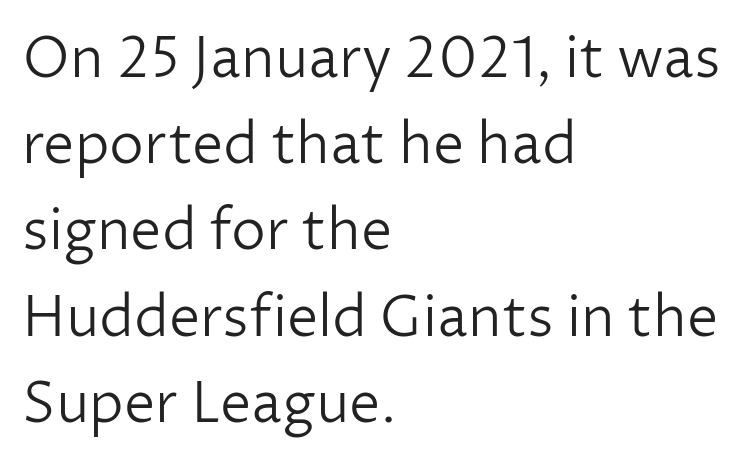
Compared with typical paragraphs, the rows here are spaced about the same. Descenders are the only things crossing below the line. Italic? Not at all — the glyphs are vertical. This sample uses a sans-serif face. The characters are drawn with everyday or finer stroke widths. One-word summary of the alignment: left.
